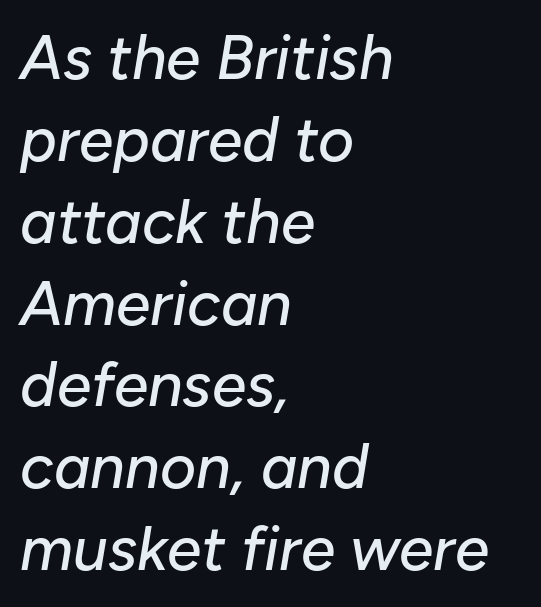
{"italic": "yes", "lean": "right", "slant_degrees": 10, "width": "normal", "stroke_contrast": "low", "x_height": "medium", "monospaced": "no", "underline": "no", "align": "left", "line_spacing": "normal", "line_spacing_ratio": 1.32, "letter_spacing": "normal", "letter_spacing_em": 0.0, "glyph_px": 62}
